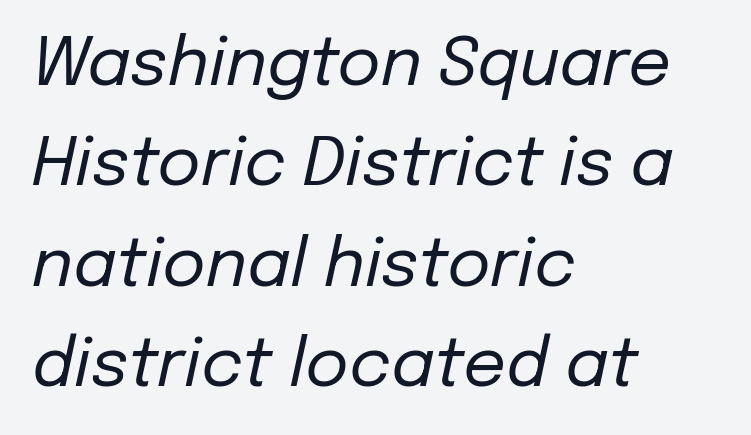
The whole block is typeset with a tilt. This sample is left-justified, so line endings fall wherever the words run out. This block has exactly the height ordinary leading produces. Plain, unruled lines of type. The rendering uses natural spacing where letterforms have individual widths.
